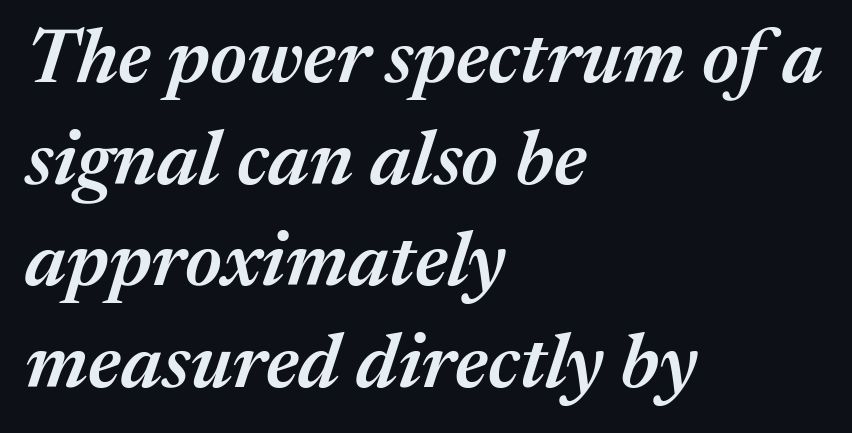
{"italic": "yes", "lean": "right", "slant_degrees": 17, "bold": "semi", "weight": "semibold", "width": "normal", "stroke_contrast": "medium", "x_height": "medium", "monospaced": "no", "underline": "no", "align": "left", "line_spacing": "normal", "line_spacing_ratio": 1.32, "letter_spacing": "normal", "letter_spacing_em": 0.0, "glyph_px": 77}
